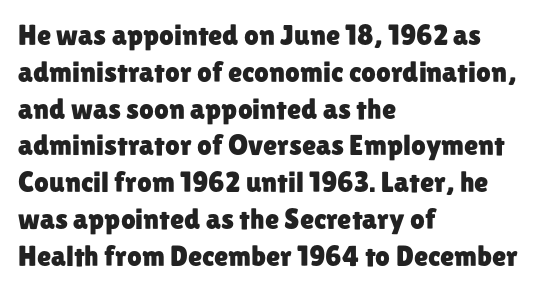
Q: Is the text italic (slanted)? A: No, it is upright.
Q: Is the typeface a serif or a sans-serif typeface? A: Sans-serif.
Q: Is the text underlined? A: No.
Q: How is the paragraph aligned? A: Left-aligned.
Q: Is the spacing between letters normal or unusually wide? A: Normal.
Q: Is the spacing between lines tight, normal or loose? A: Normal.
Q: Width (condensed, normal, or wide)? A: Normal.
Q: Stroke contrast? A: Low.
Q: x-height? A: Medium.
Q: Monospaced? A: No.
